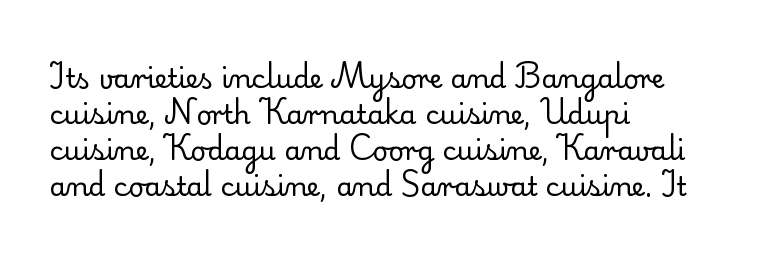
{"italic": "no", "bold": "no", "underline": "no", "align": "left", "line_spacing": "normal", "line_spacing_ratio": 1.33, "letter_spacing": "normal", "letter_spacing_em": 0.0, "glyph_px": 27}
